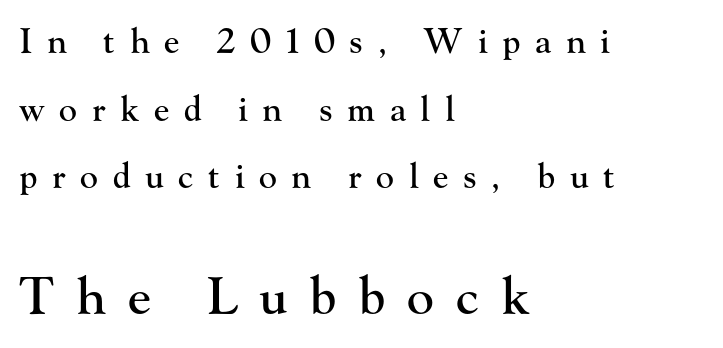
The image shows 51 px serif type, upright; set left-aligned, loose line spacing (1.99x), unusually wide letter spacing (+0.43 em), not underlined; the second (bottom) block is 1.5x larger; high stroke contrast and a small x-height.
